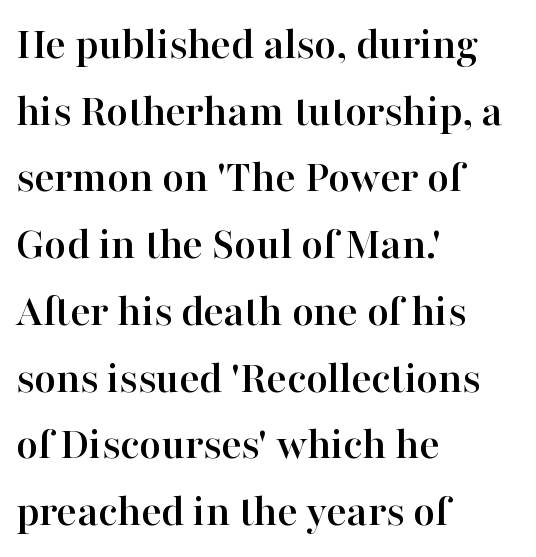
The image shows 47 px serif type, upright; set left-aligned, normal line spacing (1.42x), normal letter spacing, not underlined; high stroke contrast and a medium x-height.
